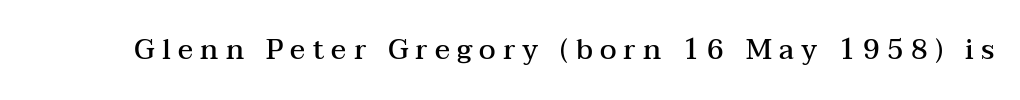
{"serif": "yes", "italic": "no", "bold": "semi", "weight": "semibold", "width": "wide", "stroke_contrast": "medium", "x_height": "medium", "monospaced": "no", "underline": "no", "letter_spacing": "wide", "letter_spacing_em": 0.26, "glyph_px": 28}
